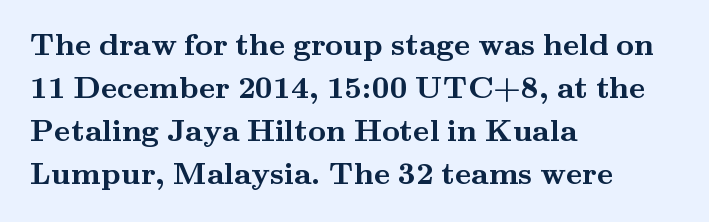
{"serif": "yes", "italic": "no", "bold": "yes", "weight": "semibold", "width": "wide", "stroke_contrast": "medium", "x_height": "small", "monospaced": "no", "underline": "no", "align": "left", "line_spacing": "normal", "line_spacing_ratio": 1.39, "letter_spacing": "normal", "letter_spacing_em": 0.0, "glyph_px": 31}
